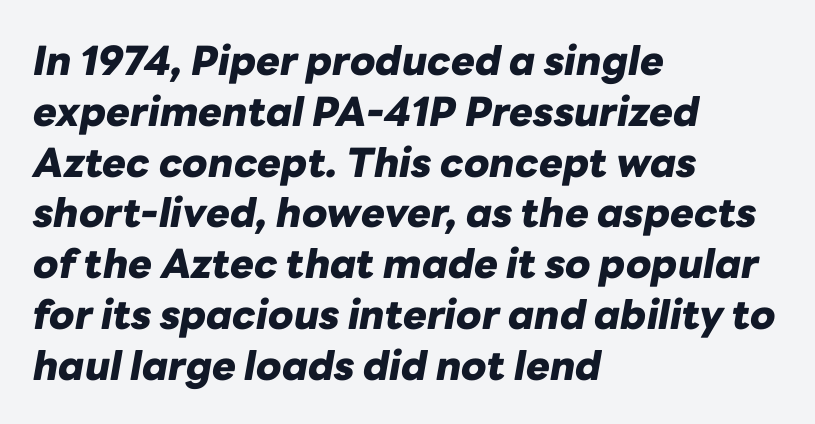
{"italic": "yes", "lean": "right", "slant_degrees": 10, "bold": "yes", "weight": "heavy", "width": "normal", "stroke_contrast": "low", "x_height": "medium", "monospaced": "no", "underline": "no", "align": "left", "line_spacing": "normal", "line_spacing_ratio": 1.27, "letter_spacing": "normal", "letter_spacing_em": 0.0, "glyph_px": 40}
